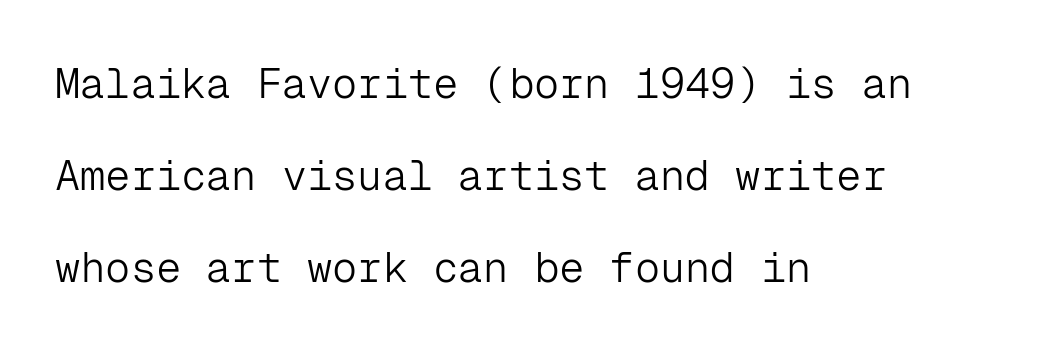
Q: Is the text bold? A: No.
Q: Is the text italic (slanted)? A: No, it is upright.
Q: Is the typeface a serif or a sans-serif typeface? A: Sans-serif.
Q: Is the text underlined? A: No.
Q: How is the paragraph aligned? A: Left-aligned.
Q: Is the spacing between letters normal or unusually wide? A: Normal.
Q: Is the spacing between lines tight, normal or loose? A: Loose.
Q: Width (condensed, normal, or wide)? A: Normal.
Q: Stroke contrast? A: Low.
Q: x-height? A: Medium.
Q: Monospaced? A: Yes.
